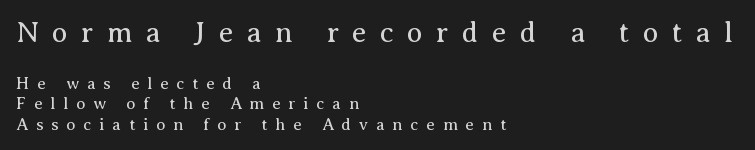
The earlier block is typeset at a bigger size than the later block. You can tell from the footed stems that serif type was used. Ink coverage per letter is moderate at most. Quick note: not italic, upright.
